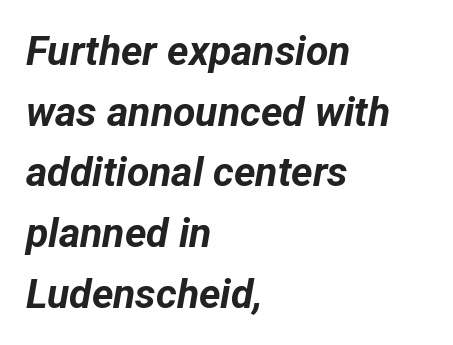
{"italic": "yes", "lean": "right", "slant_degrees": 12, "bold": "yes", "weight": "bold", "width": "normal", "stroke_contrast": "low", "x_height": "medium", "monospaced": "no", "underline": "no", "align": "left", "line_spacing": "normal", "line_spacing_ratio": 1.48, "letter_spacing": "normal", "letter_spacing_em": 0.0, "glyph_px": 41}
